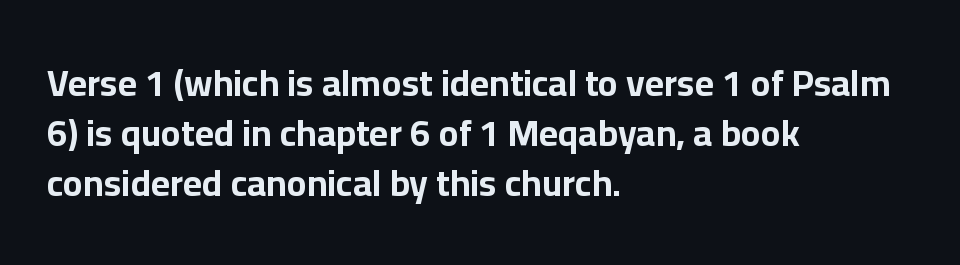
Q: Is the text bold? A: Yes.
Q: Is the text italic (slanted)? A: No, it is upright.
Q: Is the typeface a serif or a sans-serif typeface? A: Sans-serif.
Q: Is the text underlined? A: No.
Q: How is the paragraph aligned? A: Left-aligned.
Q: Is the spacing between letters normal or unusually wide? A: Normal.
Q: Is the spacing between lines tight, normal or loose? A: Normal.
Q: Width (condensed, normal, or wide)? A: Normal.
Q: Stroke contrast? A: Low.
Q: x-height? A: Medium.
Q: Monospaced? A: No.
